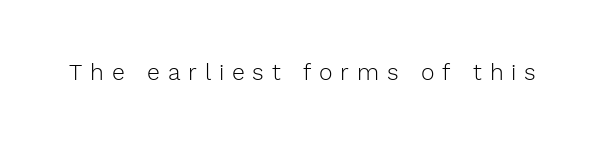
{"italic": "no", "bold": "no", "underline": "no", "letter_spacing": "wide", "letter_spacing_em": 0.34, "glyph_px": 23}
